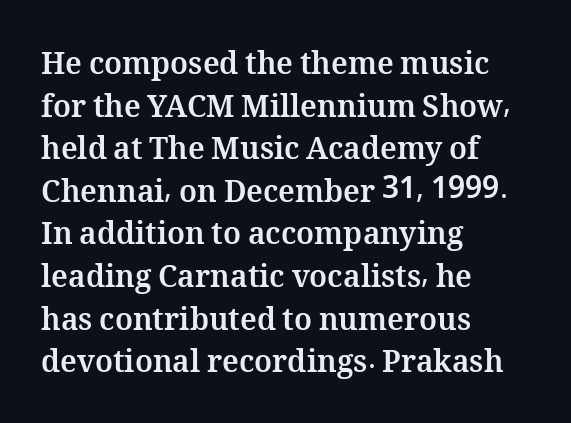
Q: Is the text bold? A: Yes.
Q: Is the text italic (slanted)? A: No, it is upright.
Q: Is the text underlined? A: No.
Q: How is the paragraph aligned? A: Left-aligned.
Q: Is the spacing between letters normal or unusually wide? A: Normal.
Q: Is the spacing between lines tight, normal or loose? A: Normal.
Q: Width (condensed, normal, or wide)? A: Normal.
Q: Stroke contrast? A: Medium.
Q: x-height? A: Medium.
Q: Monospaced? A: No.
